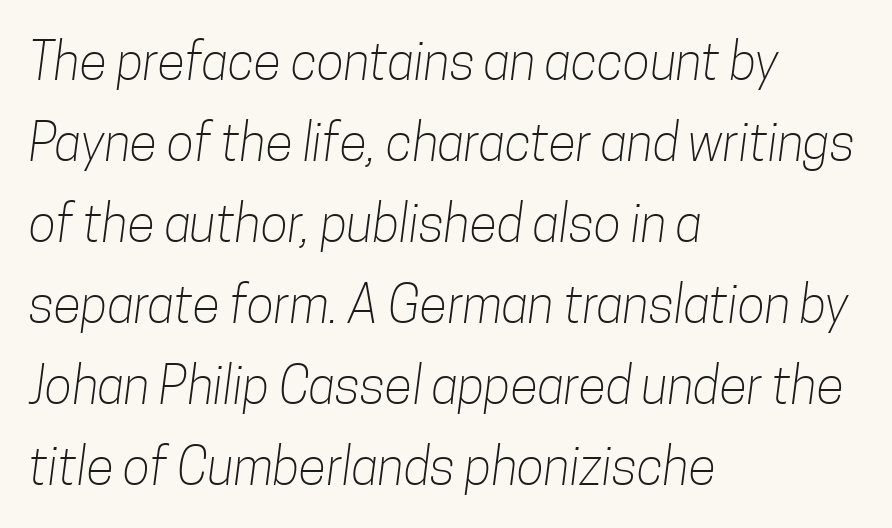
The characters display no serif detailing; their extremities are plain. The rendering uses a moderate line-height, typical for paragraphs. Words appear dense and cohesive because spacing is normal. Quick note: underline off. The font is comparable to plain body text, perhaps lighter.
